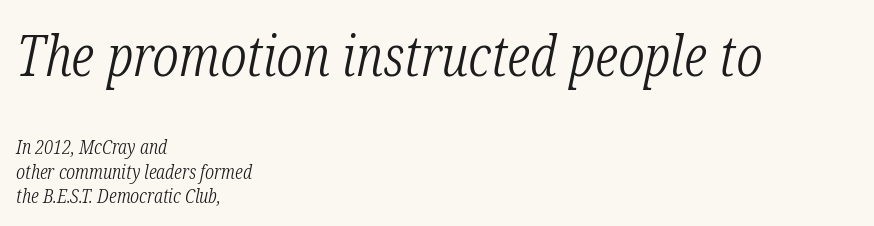
{"serif": "yes", "italic": "yes", "lean": "right", "slant_degrees": 12, "bold": "no", "weight": "light", "width": "condensed", "stroke_contrast": "low", "x_height": "medium", "monospaced": "no", "underline": "no", "align": "left", "line_spacing": "normal", "line_spacing_ratio": 1.29, "letter_spacing": "normal", "letter_spacing_em": 0.0, "larger_block": "first", "size_ratio": 2.95, "glyph_px": 56}
